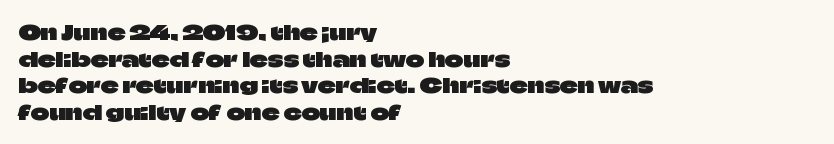
Q: Is the text italic (slanted)? A: No, it is upright.
Q: Is the text underlined? A: No.
Q: How is the paragraph aligned? A: Left-aligned.
Q: Is the spacing between letters normal or unusually wide? A: Normal.
Q: Is the spacing between lines tight, normal or loose? A: Normal.
